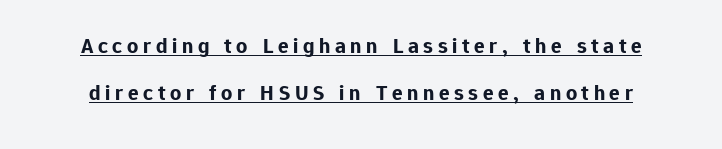
{"italic": "no", "bold": "yes", "underline": "yes", "line_spacing": "loose", "line_spacing_ratio": 2.14, "letter_spacing": "wide", "letter_spacing_em": 0.21, "glyph_px": 22}
